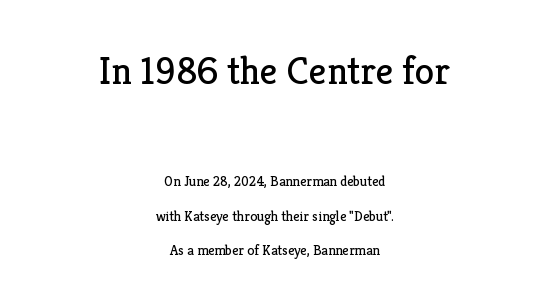
The image shows 39 px regular-weight serif type, upright; set centered, loose line spacing (2.44x), normal letter spacing, not underlined; the first (top) block is 2.79x larger; low stroke contrast and a medium x-height.
